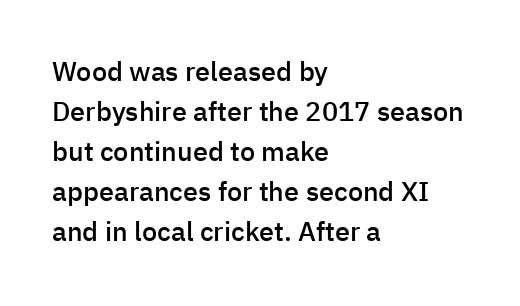
Q: Is the text bold? A: Semi-bold.
Q: Is the text italic (slanted)? A: No, it is upright.
Q: Is the text underlined? A: No.
Q: How is the paragraph aligned? A: Left-aligned.
Q: Is the spacing between letters normal or unusually wide? A: Normal.
Q: Is the spacing between lines tight, normal or loose? A: Normal.
